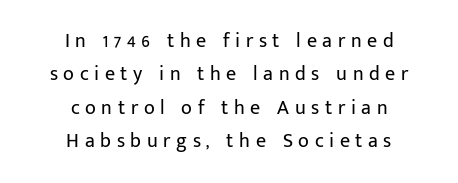
Posture: straight, roman, zero tilt. No extra ink here — the face is not bold. Summary of vertical rhythm: regular, with standard interline spacing. How are the letters spaced? Widely, with obvious added tracking. Each line is balanced around a shared central axis.
